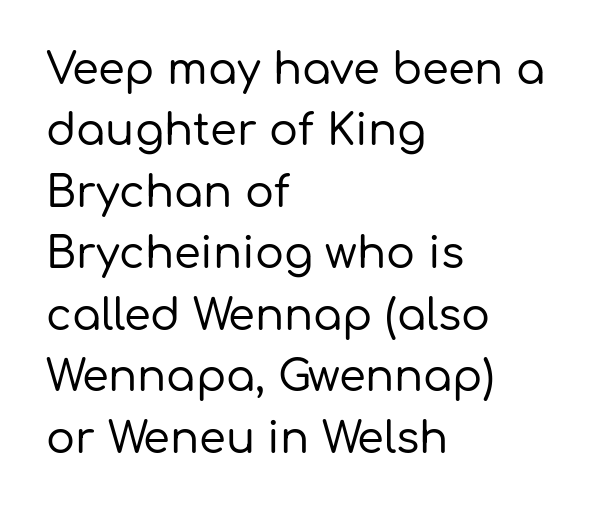
{"serif": "no", "italic": "no", "width": "normal", "stroke_contrast": "low", "x_height": "medium", "monospaced": "no", "underline": "no", "align": "left", "line_spacing": "normal", "line_spacing_ratio": 1.43, "letter_spacing": "normal", "letter_spacing_em": 0.0, "glyph_px": 43}
